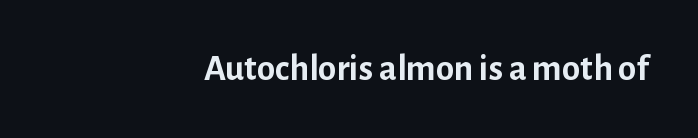
The image shows 37 px semibold sans-serif type, upright; set right-aligned, normal letter spacing, not underlined; low stroke contrast and a medium x-height.
